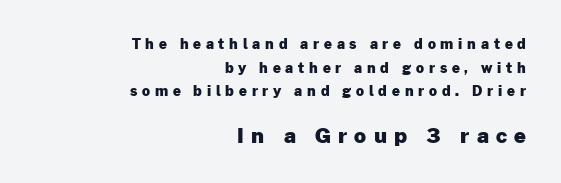
The image shows 21 px bold type, upright; set right-aligned, normal line spacing (1.68x), unusually wide letter spacing (+0.34 em), not underlined; the second (bottom) block is 1.5x larger.
